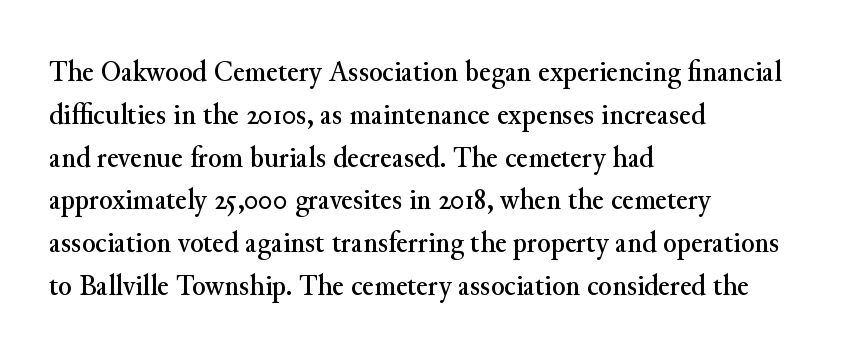
The passage shown is typeset with a serif family. Ordinary non-slanted type is in use. The passage shown is typed in a proportional face where columns would drift. The line-height multiplier appears to be the usual default.
